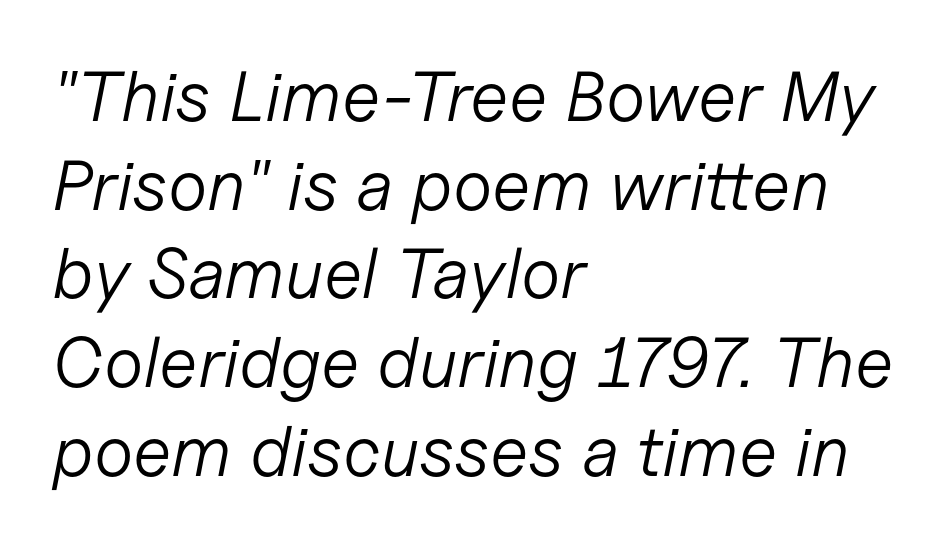
The image shows 71 px light type, italic (leaning right); set left-aligned, normal line spacing (1.25x), normal letter spacing, not underlined; low stroke contrast and a medium x-height.
